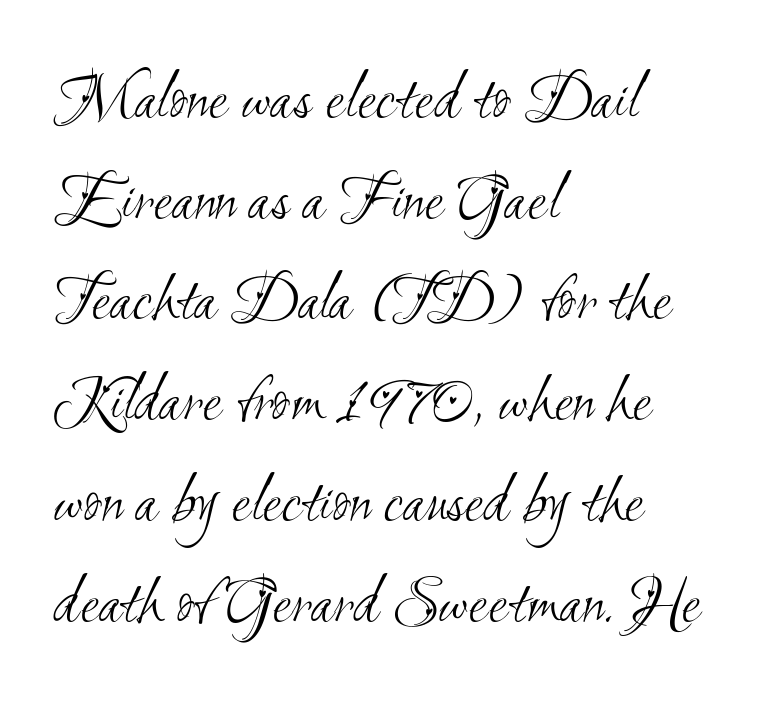
Classification — sans serif. Regarding leading, the lines here are spaced in the standard way. Weight: in the light-to-regular range. Honestly, the letter spacing is just normal — you wouldn't notice it. Varying glyph widths throughout — classic text-font behaviour.
